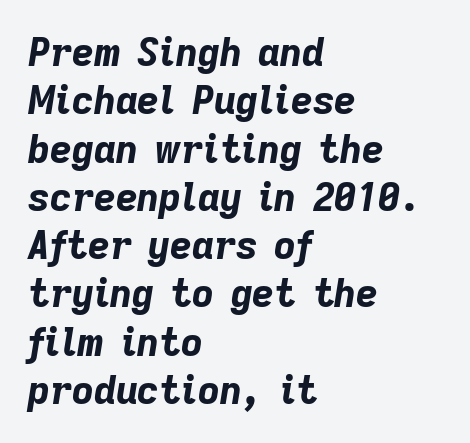
Q: Is the text bold? A: Yes.
Q: Is the text italic (slanted)? A: Yes, it leans right by about 9 degrees.
Q: Is the text underlined? A: No.
Q: How is the paragraph aligned? A: Left-aligned.
Q: Is the spacing between letters normal or unusually wide? A: Normal.
Q: Is the spacing between lines tight, normal or loose? A: Normal.
Q: Width (condensed, normal, or wide)? A: Normal.
Q: Stroke contrast? A: Low.
Q: x-height? A: Medium.
Q: Monospaced? A: No.
